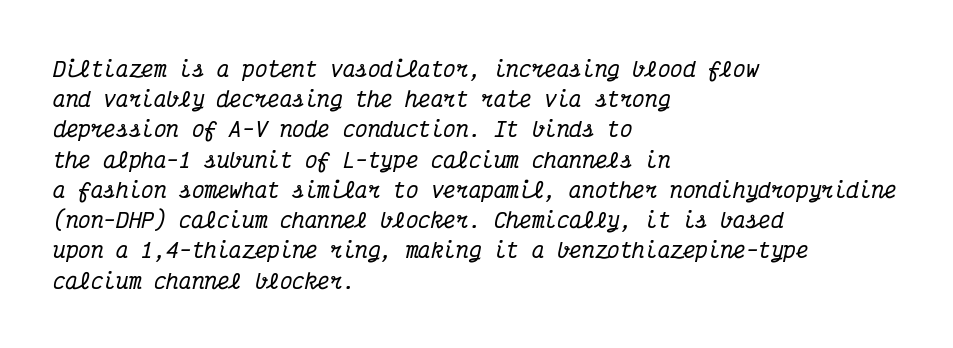
{"italic": "yes", "lean": "right", "slant_degrees": 12, "underline": "no", "align": "left", "line_spacing": "normal", "line_spacing_ratio": 1.44, "letter_spacing": "normal", "letter_spacing_em": 0.0, "glyph_px": 21}
